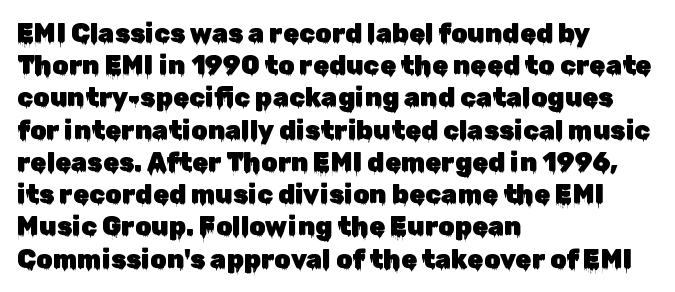
You could call the tracking neutral — neither tight nor loose. Posture: upright roman. Which margin do the lines hug? The left one — the right edge is uneven. Decoration check: the copy has no underline.
